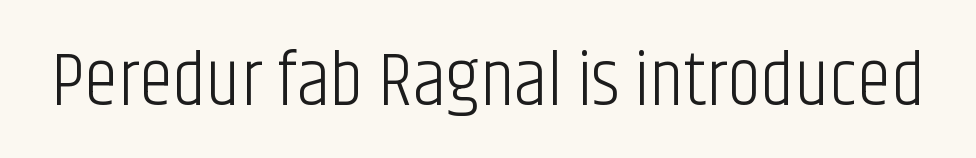
Q: Is the text bold? A: No.
Q: Is the text italic (slanted)? A: No, it is upright.
Q: Is the typeface a serif or a sans-serif typeface? A: Sans-serif.
Q: Is the text underlined? A: No.
Q: Is the spacing between letters normal or unusually wide? A: Normal.
Q: Width (condensed, normal, or wide)? A: Condensed.
Q: Stroke contrast? A: Low.
Q: x-height? A: Large.
Q: Monospaced? A: No.
